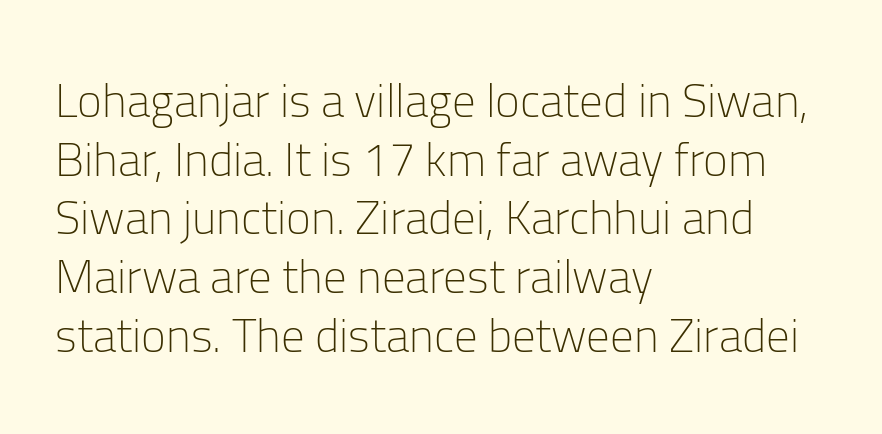
Here the glyphs are tracked normally, forming tight word shapes. Is this a fixed-width face? No — the glyphs have proportional, varying widths. Heaviness? Minimal to ordinary, like unemphasized prose. Reading down the column, the eye jumps a familiar distance to each next line.
